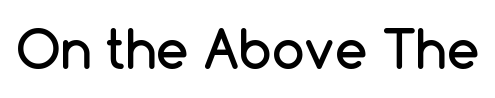
Check the space under the baseline: it is left empty. Vertical strokes here are truly vertical. Letterform terminals end flat and unadorned throughout the passage. The rendering keeps characters at their native spacing. These lines are rendered in a variable-pitch font.
